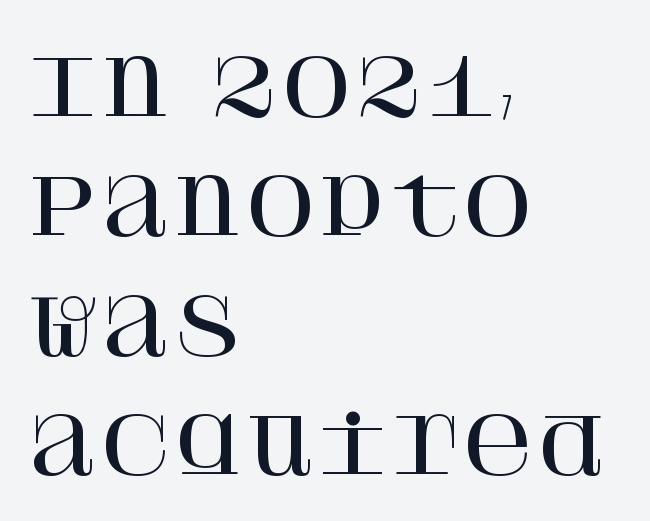
Q: Is the text italic (slanted)? A: No, it is upright.
Q: Is the typeface a serif or a sans-serif typeface? A: Serif.
Q: Is the text underlined? A: No.
Q: How is the paragraph aligned? A: Left-aligned.
Q: Is the spacing between letters normal or unusually wide? A: Normal.
Q: Is the spacing between lines tight, normal or loose? A: Normal.
Q: Width (condensed, normal, or wide)? A: Normal.
Q: Stroke contrast? A: High.
Q: x-height? A: Large.
